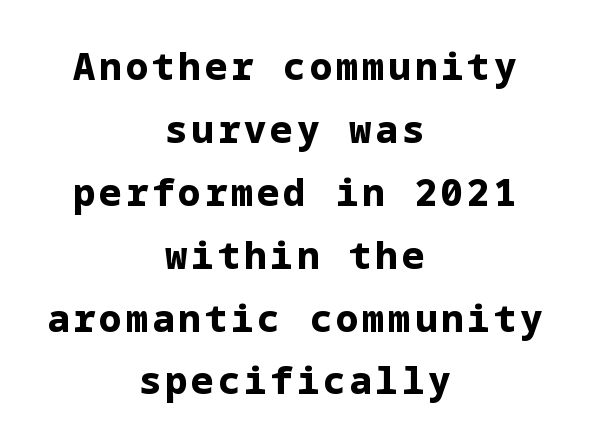
The image shows 37 px bold sans-serif type, upright; set centered, normal line spacing (1.7x), not underlined; low stroke contrast and a medium x-height.
